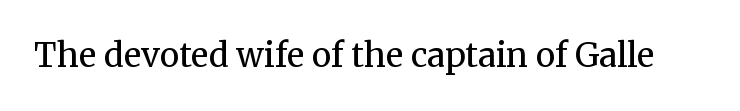
Q: Is the text bold? A: No.
Q: Is the text italic (slanted)? A: No, it is upright.
Q: Is the typeface a serif or a sans-serif typeface? A: Serif.
Q: Is the text underlined? A: No.
Q: Is the spacing between letters normal or unusually wide? A: Normal.
Q: Width (condensed, normal, or wide)? A: Normal.
Q: Stroke contrast? A: Medium.
Q: x-height? A: Medium.
Q: Monospaced? A: No.
